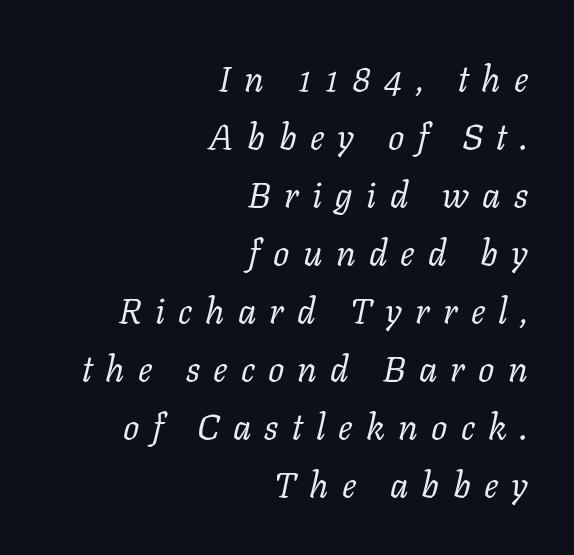
No heavy texture on the line: the type isn't bold. Notice how descenders clear the ascenders below comfortably — that's standard leading. Has an underline been added? It has not. The horizontal fit of the characters is loose and conspicuously gappy. Tall strokes in this sample are angled rather than plumb.
